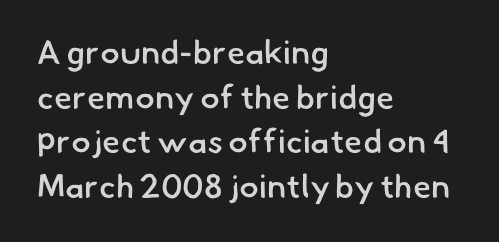
{"serif": "no", "bold": "semi", "weight": "semibold", "width": "normal", "stroke_contrast": "low", "x_height": "small", "monospaced": "no", "underline": "no", "align": "left", "line_spacing": "normal", "line_spacing_ratio": 1.35, "letter_spacing": "normal", "letter_spacing_em": 0.0, "glyph_px": 33}
